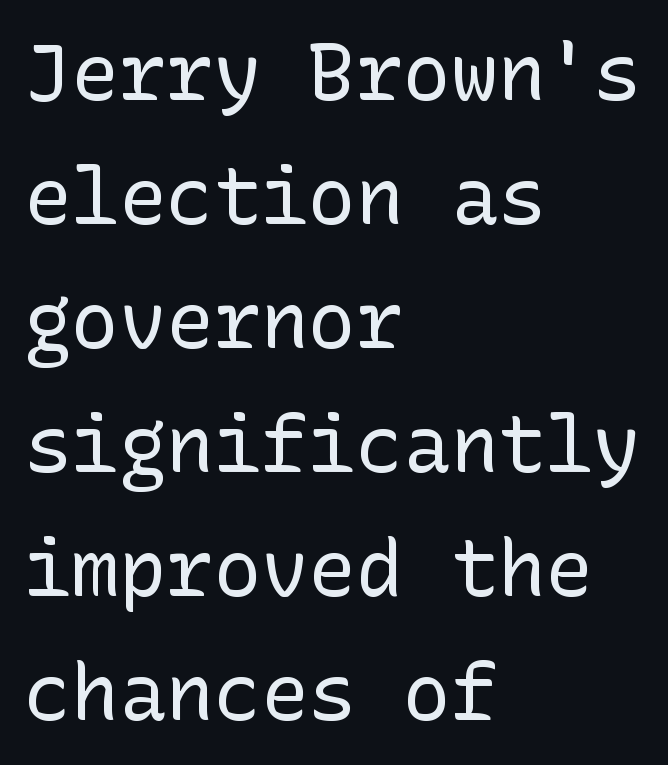
Q: Is the text bold? A: No.
Q: Is the text italic (slanted)? A: No, it is upright.
Q: Is the typeface a serif or a sans-serif typeface? A: Sans-serif.
Q: Is the text underlined? A: No.
Q: How is the paragraph aligned? A: Left-aligned.
Q: Is the spacing between letters normal or unusually wide? A: Normal.
Q: Is the spacing between lines tight, normal or loose? A: Normal.
Q: Width (condensed, normal, or wide)? A: Normal.
Q: Stroke contrast? A: Low.
Q: x-height? A: Medium.
